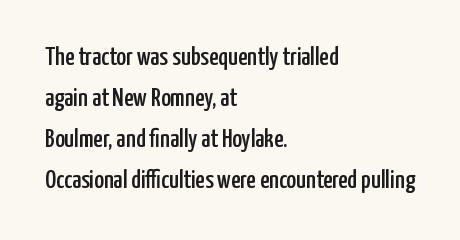
{"italic": "no", "underline": "no", "align": "left", "line_spacing": "normal", "line_spacing_ratio": 1.58, "letter_spacing": "normal", "letter_spacing_em": 0.0, "glyph_px": 26}
